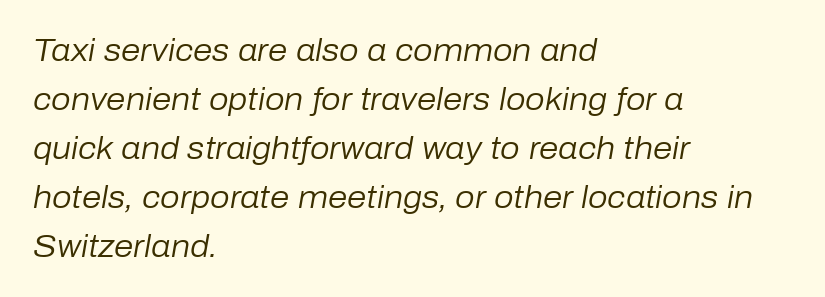
Regular leading. This rendering leaves character spacing at its baseline value. Emphasis-style slanted type is in use. The face looks like a standard text weight, possibly lighter. Check the space under the baseline: it is left empty.
